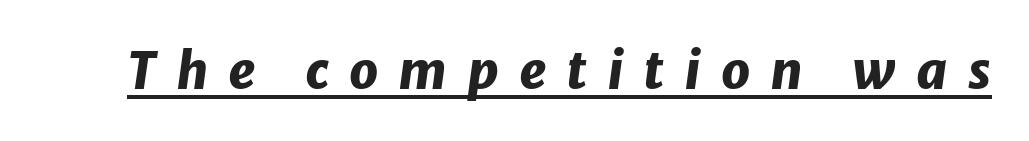
Q: Is the text bold? A: Yes.
Q: Is the text italic (slanted)? A: Yes, it leans right by about 8 degrees.
Q: Is the text underlined? A: Yes.
Q: Is the spacing between letters normal or unusually wide? A: Unusually wide.
Q: Width (condensed, normal, or wide)? A: Normal.
Q: Stroke contrast? A: Low.
Q: x-height? A: Medium.
Q: Monospaced? A: No.
